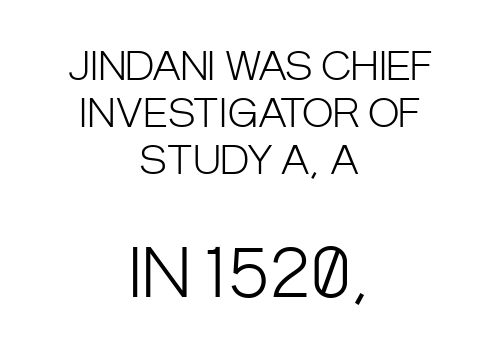
These lines keep a tight, regular rhythm from letter to letter. The lines in this sample share a center point and differ in where they start and stop. Every stem runs plumb, perpendicular to the baseline. This sample uses a sans-serif face. A bare baseline throughout the passage.
